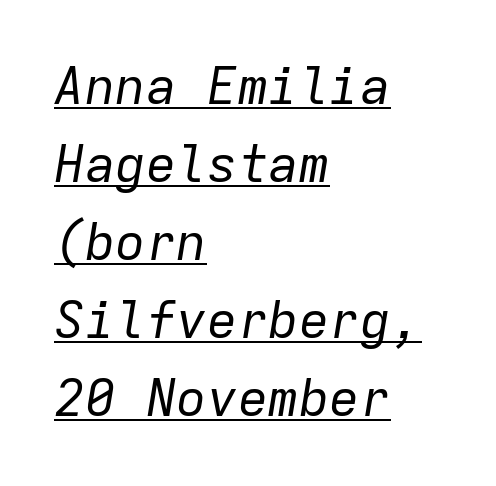
This rendering leaves character spacing at its baseline value. In terms of leading, this rendering sits right in the middle. Horizontally, the lines are justified to the leading edge only. Weight: in the light-to-regular range.
